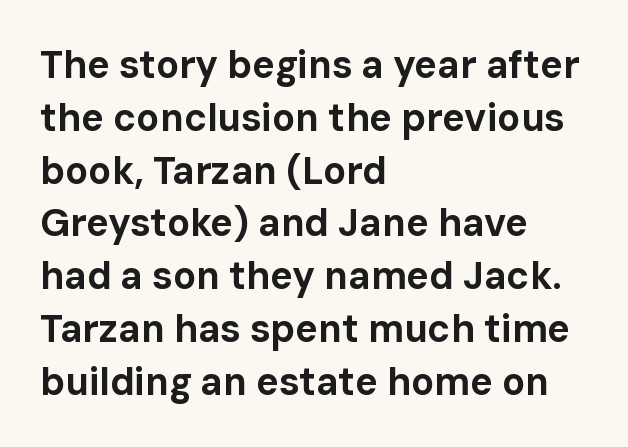
{"serif": "no", "italic": "no", "bold": "yes", "weight": "bold", "width": "normal", "stroke_contrast": "low", "x_height": "medium", "monospaced": "no", "underline": "no", "align": "left", "line_spacing": "normal", "line_spacing_ratio": 1.39, "letter_spacing": "normal", "letter_spacing_em": 0.0, "glyph_px": 38}
